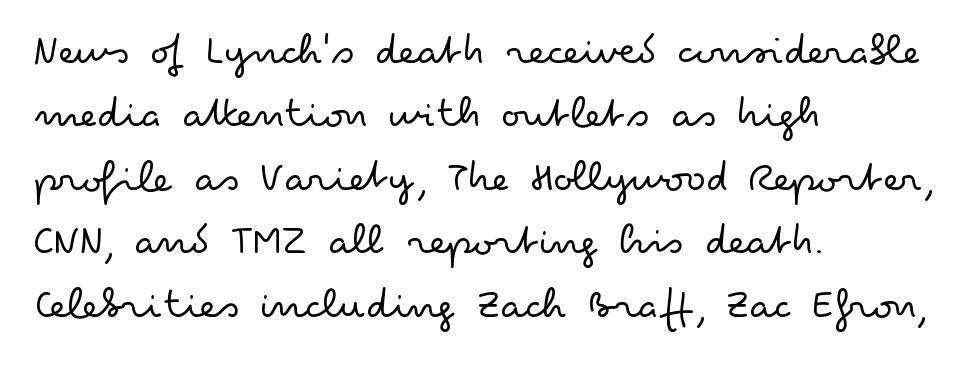
Q: Is the text bold? A: No.
Q: Is the text italic (slanted)? A: No, it is upright.
Q: Is the typeface a serif or a sans-serif typeface? A: Sans-serif.
Q: Is the text underlined? A: No.
Q: How is the paragraph aligned? A: Left-aligned.
Q: Is the spacing between letters normal or unusually wide? A: Normal.
Q: Is the spacing between lines tight, normal or loose? A: Normal.
Q: Width (condensed, normal, or wide)? A: Wide.
Q: Stroke contrast? A: Low.
Q: x-height? A: Small.
Q: Monospaced? A: No.
